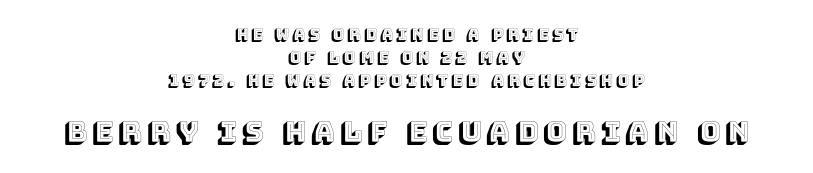
The image shows 28 px text type, upright; set centered, normal line spacing (1.43x), not underlined; the second (bottom) block is 1.75x larger; a large x-height.
